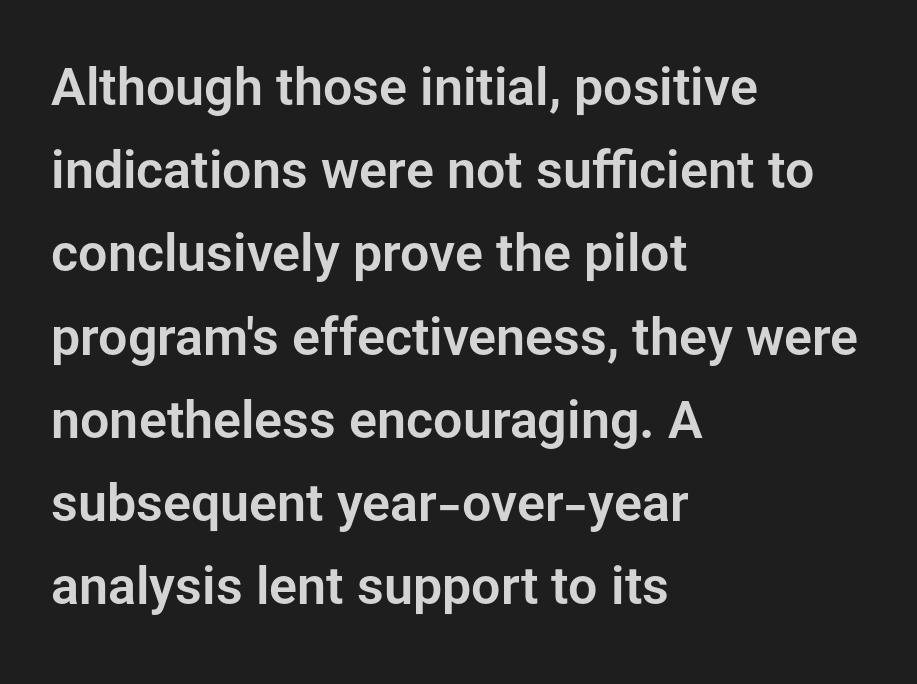
Line starts are locked; line ends wander. The gaps between neighbouring characters are ordinary and unremarkable. The gap between lines stays unmarked. Is this a fixed-width face? No — the glyphs have proportional, varying widths.
